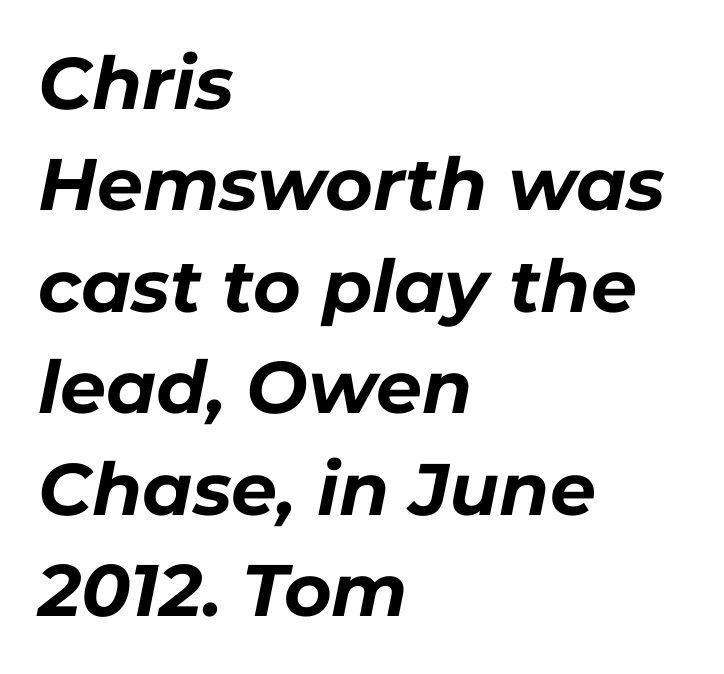
Q: Is the text bold? A: Yes.
Q: Is the text italic (slanted)? A: Yes, it leans right by about 11 degrees.
Q: Is the text underlined? A: No.
Q: How is the paragraph aligned? A: Left-aligned.
Q: Is the spacing between letters normal or unusually wide? A: Normal.
Q: Is the spacing between lines tight, normal or loose? A: Normal.
Q: Width (condensed, normal, or wide)? A: Normal.
Q: Stroke contrast? A: Low.
Q: x-height? A: Medium.
Q: Monospaced? A: No.
